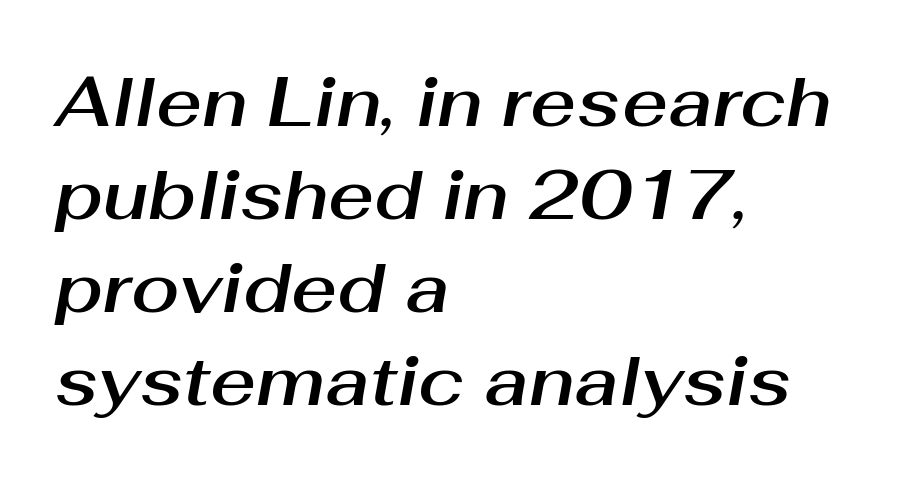
{"italic": "yes", "lean": "right", "slant_degrees": 10, "width": "normal", "stroke_contrast": "medium", "x_height": "medium", "monospaced": "no", "underline": "no", "align": "left", "line_spacing": "normal", "line_spacing_ratio": 1.33, "letter_spacing": "normal", "letter_spacing_em": 0.0, "glyph_px": 70}
